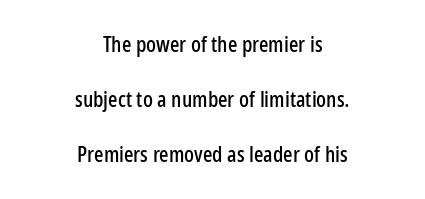
The rendering positions every line midway between the sides. Rendered with straight, roman letterforms. Unmarked baselines from the first word to the last. The rendering keeps characters at their native spacing.
